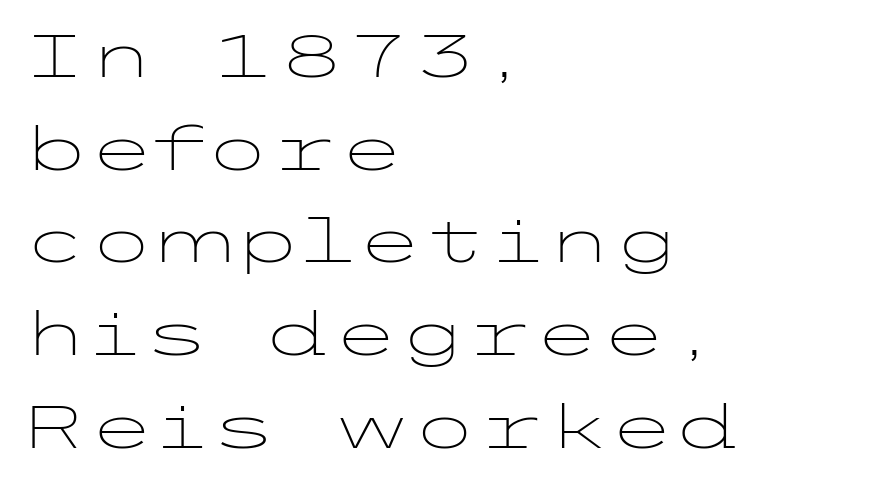
Q: Is the text bold? A: No.
Q: Is the text italic (slanted)? A: No, it is upright.
Q: Is the typeface a serif or a sans-serif typeface? A: Sans-serif.
Q: Is the text underlined? A: No.
Q: How is the paragraph aligned? A: Left-aligned.
Q: Is the spacing between letters normal or unusually wide? A: Normal.
Q: Is the spacing between lines tight, normal or loose? A: Normal.
Q: Width (condensed, normal, or wide)? A: Wide.
Q: Stroke contrast? A: Low.
Q: x-height? A: Medium.
